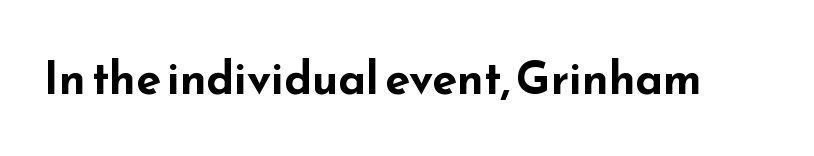
{"serif": "no", "italic": "no", "bold": "yes", "weight": "bold", "width": "wide", "stroke_contrast": "low", "x_height": "small", "monospaced": "no", "underline": "no", "letter_spacing": "normal", "letter_spacing_em": 0.0, "glyph_px": 45}
